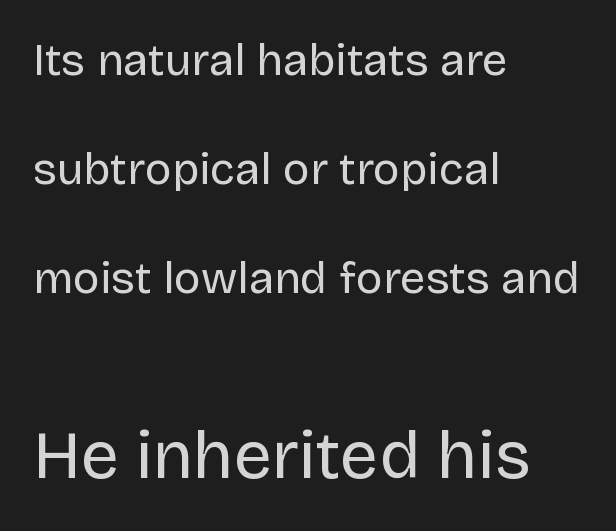
Q: Is the text bold? A: No.
Q: Is the text italic (slanted)? A: No, it is upright.
Q: Is the typeface a serif or a sans-serif typeface? A: Sans-serif.
Q: Is the text underlined? A: No.
Q: How is the paragraph aligned? A: Left-aligned.
Q: Is the spacing between letters normal or unusually wide? A: Normal.
Q: Is the spacing between lines tight, normal or loose? A: Loose.
Q: Which block of text is set in a larger size, the first (top) or the second (bottom)? A: The second (bottom) one.
Q: Width (condensed, normal, or wide)? A: Normal.
Q: Stroke contrast? A: Low.
Q: x-height? A: Large.
Q: Monospaced? A: No.
